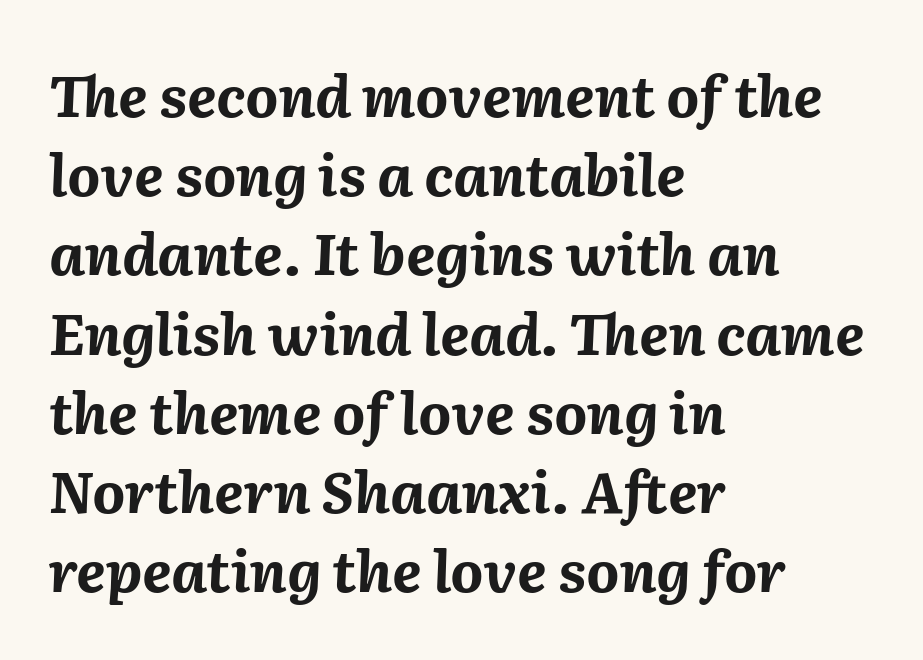
The image shows 57 px bold type, italic (leaning right); set left-aligned, normal line spacing (1.39x), normal letter spacing, not underlined; medium stroke contrast and a medium x-height.
